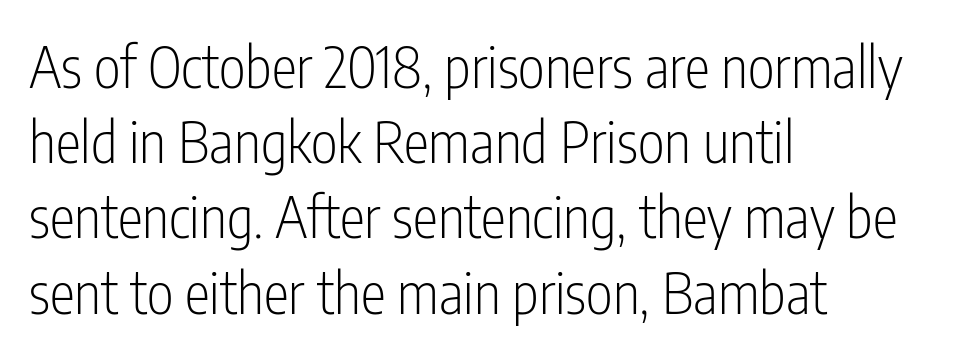
The gaps between neighbouring characters are ordinary and unremarkable. The glyphs in this specimen are sans serif. Think standard paragraph weight, or any step lighter than that. Bare-footed words on every line. Interline gaps are of average width in this sample.
